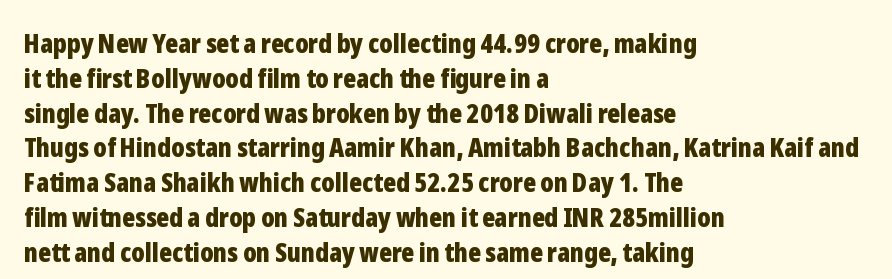
The words here are not underlined. Style check: upright. Typesetter's note: full bold, strokes at maximum text heaviness. Left-aligned paragraph, ragged on the right. One glance says typical: line gaps are just what's usual. Look at the tracking — it's just the regular setting, nothing added.
